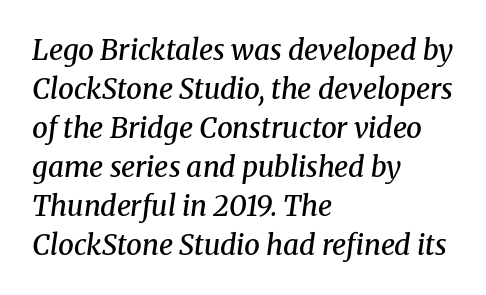
The space beneath each line is pristine and unruled. Italic? Definitely — the glyphs are oblique. Semibold letterforms, between regular and bold. Inter-character spacing is left at the font's built-in metrics. Rows of type keep a routine distance in the vertical direction.
